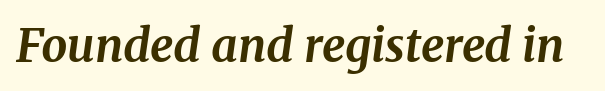
The space beneath each line is pristine and unruled. Stroke terminals: seriffed. These lines are rendered in a variable-pitch font. What weight is shown? A full bold with thick strokes. The text carries the slant typical of an italic or oblique font.
